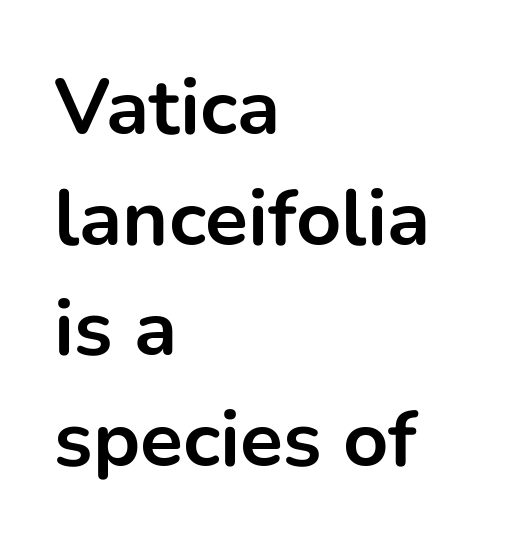
Q: Is the text bold? A: Yes.
Q: Is the text italic (slanted)? A: No, it is upright.
Q: Is the typeface a serif or a sans-serif typeface? A: Sans-serif.
Q: Is the text underlined? A: No.
Q: How is the paragraph aligned? A: Left-aligned.
Q: Is the spacing between letters normal or unusually wide? A: Normal.
Q: Is the spacing between lines tight, normal or loose? A: Normal.
Q: Width (condensed, normal, or wide)? A: Normal.
Q: Stroke contrast? A: Low.
Q: x-height? A: Medium.
Q: Monospaced? A: No.
